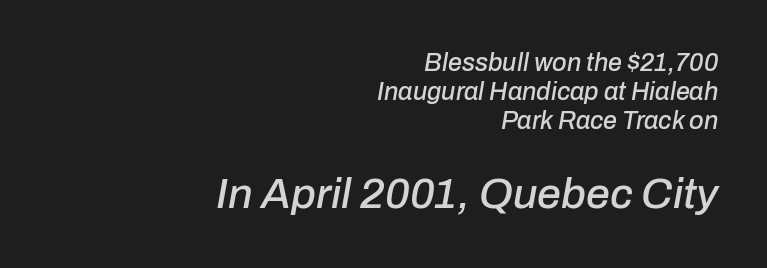
The image shows 43 px text type, italic (leaning right); set right-aligned, line spacing 1.16x, normal letter spacing, not underlined; the second (bottom) block is 1.72x larger; low stroke contrast and a medium x-height.
